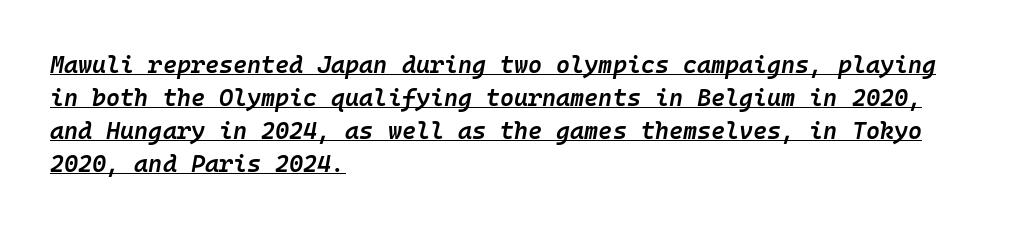
The image shows 24 px text type, italic (leaning right); set left-aligned, normal line spacing (1.37x), normal letter spacing, underlined.
